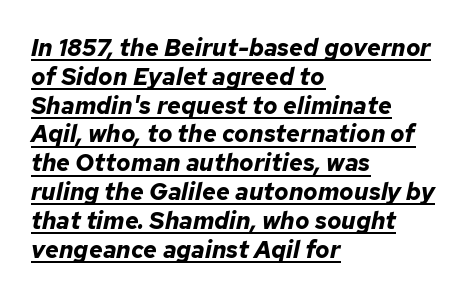
Does a line run under the words? Yes, clearly. The letters sit at their default tracking, neither squeezed nor spread. Every letter is thick-stroked: bold, no question. Would a proofreader flag this as italicized? Yes.
